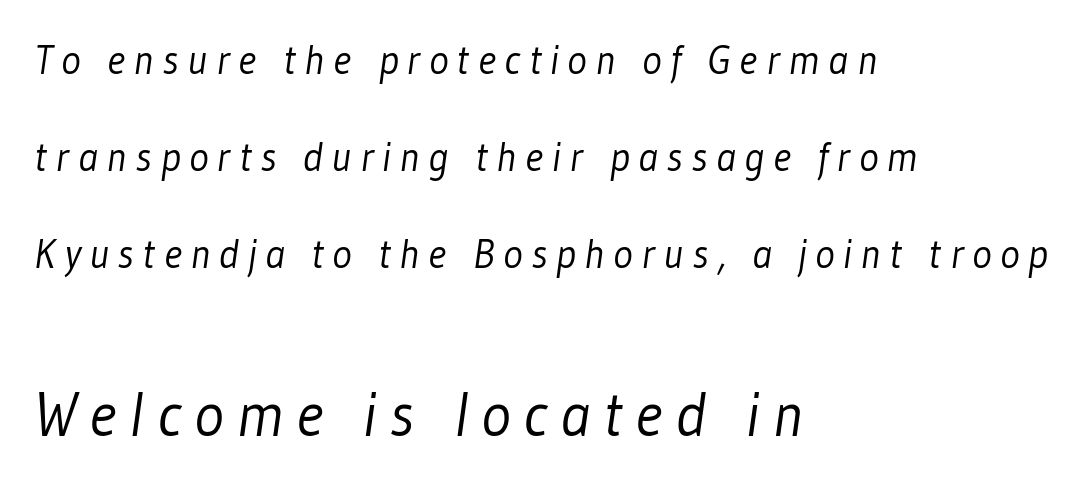
{"serif": "no", "bold": "no", "weight": "light", "width": "condensed", "stroke_contrast": "low", "x_height": "medium", "monospaced": "no", "underline": "no", "align": "left", "line_spacing": "loose", "line_spacing_ratio": 2.37, "letter_spacing": "wide", "letter_spacing_em": 0.21, "larger_block": "second", "size_ratio": 1.51, "glyph_px": 62}
